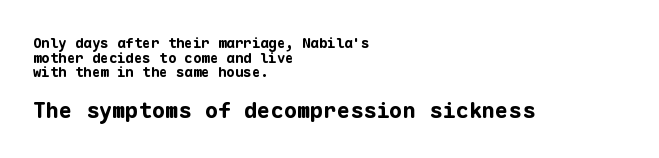
Q: Is the text bold? A: Yes.
Q: Is the text italic (slanted)? A: No, it is upright.
Q: Is the text underlined? A: No.
Q: How is the paragraph aligned? A: Left-aligned.
Q: Is the spacing between letters normal or unusually wide? A: Normal.
Q: Is the spacing between lines tight, normal or loose? A: Tight.
Q: Which block of text is set in a larger size, the first (top) or the second (bottom)? A: The second (bottom) one.
